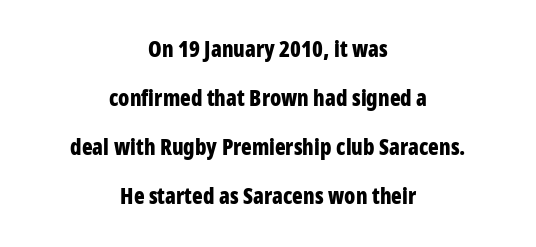
Q: Is the text bold? A: Yes.
Q: Is the text italic (slanted)? A: No, it is upright.
Q: Is the text underlined? A: No.
Q: How is the paragraph aligned? A: Centered.
Q: Is the spacing between letters normal or unusually wide? A: Normal.
Q: Is the spacing between lines tight, normal or loose? A: Loose.
